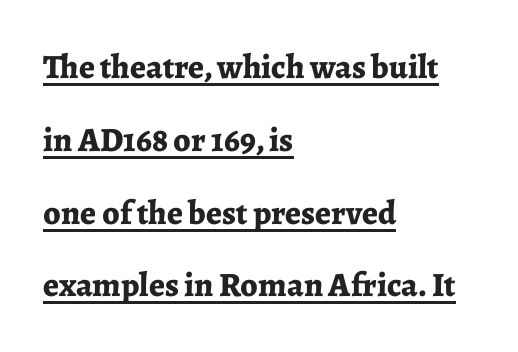
The image shows 34 px bold serif type, upright; set left-aligned, loose line spacing (2.14x), normal letter spacing, underlined; low stroke contrast and a medium x-height.
